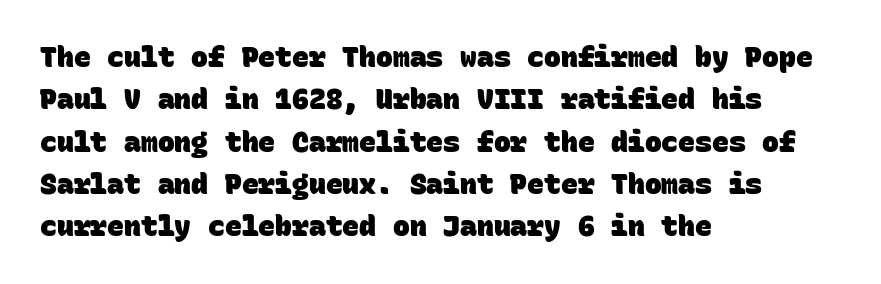
The image shows 28 px heavy sans-serif type, monospaced; set left-aligned, normal line spacing (1.51x), normal letter spacing, not underlined; low stroke contrast and a large x-height.
